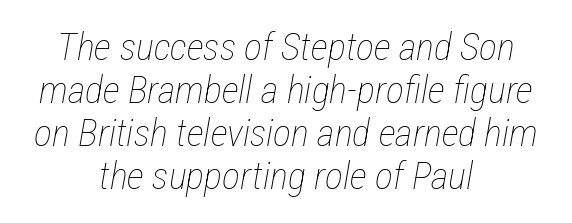
Tightly led — the rows are bunched. Looking at the ascenders, they clearly lean. The face used here is proportionally spaced, like ordinary book or web type. Is the stroke heavy? The answer is a plain regular-or-lighter.
